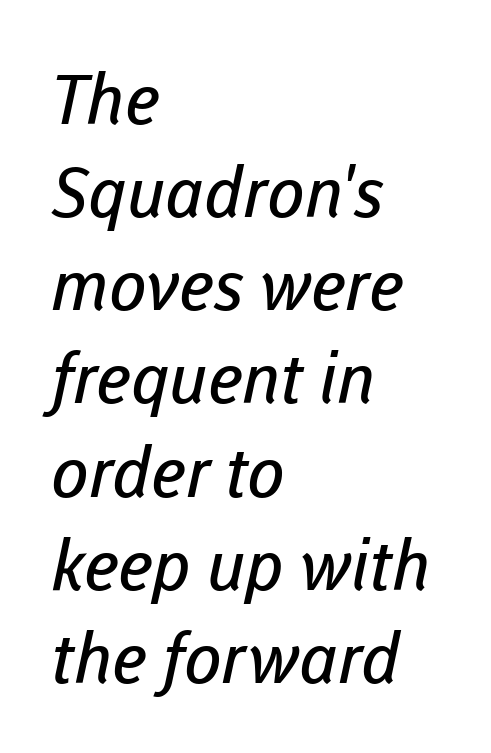
{"serif": "no", "bold": "no", "weight": "regular", "width": "normal", "stroke_contrast": "low", "x_height": "medium", "monospaced": "no", "underline": "no", "align": "left", "line_spacing": "normal", "line_spacing_ratio": 1.35, "letter_spacing": "normal", "letter_spacing_em": 0.0, "glyph_px": 69}
